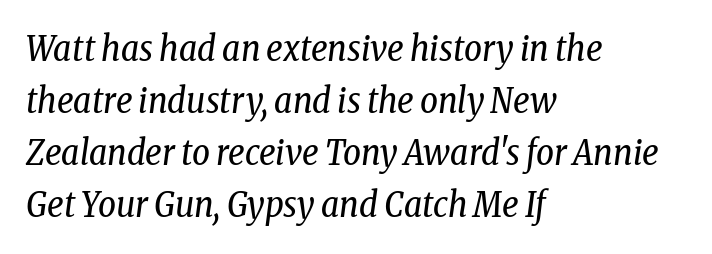
{"serif": "yes", "italic": "yes", "lean": "right", "slant_degrees": 8, "bold": "no", "weight": "regular", "width": "condensed", "stroke_contrast": "low", "x_height": "medium", "monospaced": "no", "underline": "no", "align": "left", "line_spacing": "normal", "line_spacing_ratio": 1.49, "letter_spacing": "normal", "letter_spacing_em": 0.0, "glyph_px": 35}
